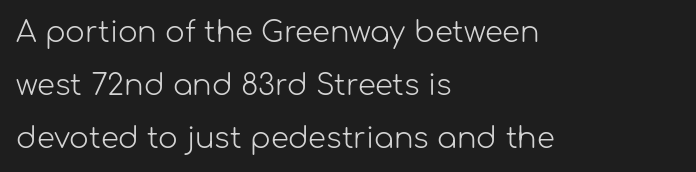
{"serif": "no", "italic": "no", "bold": "no", "weight": "light", "width": "normal", "stroke_contrast": "low", "x_height": "medium", "monospaced": "no", "underline": "no", "align": "left", "line_spacing_ratio": 1.83, "letter_spacing": "normal", "letter_spacing_em": 0.0, "glyph_px": 29}
